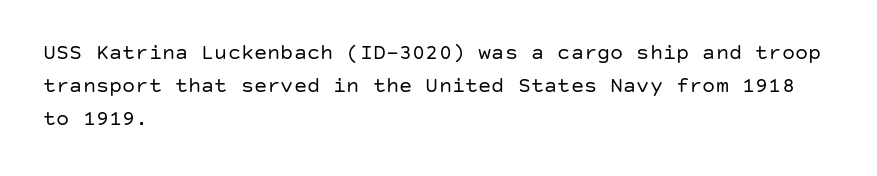
The image shows 22 px text type, upright; set left-aligned, normal line spacing (1.51x), normal letter spacing, not underlined.
